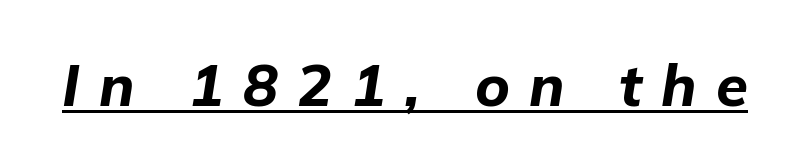
{"italic": "yes", "lean": "right", "slant_degrees": 9, "bold": "yes", "weight": "bold", "width": "normal", "stroke_contrast": "low", "x_height": "medium", "monospaced": "no", "underline": "yes", "letter_spacing": "wide", "letter_spacing_em": 0.33, "glyph_px": 58}
